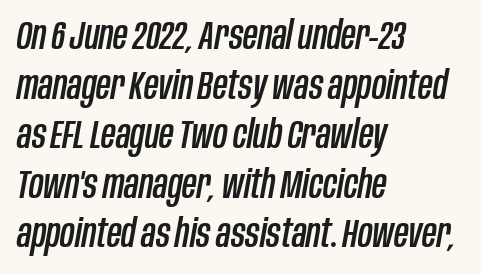
Each word holds together tightly as a unit, with standard inter-letter gaps. The paragraph has a hard left edge and a soft right edge. Note the varied advance widths — an 'i' is clearly narrower than an 'm'. The gap between lines stays unmarked.
